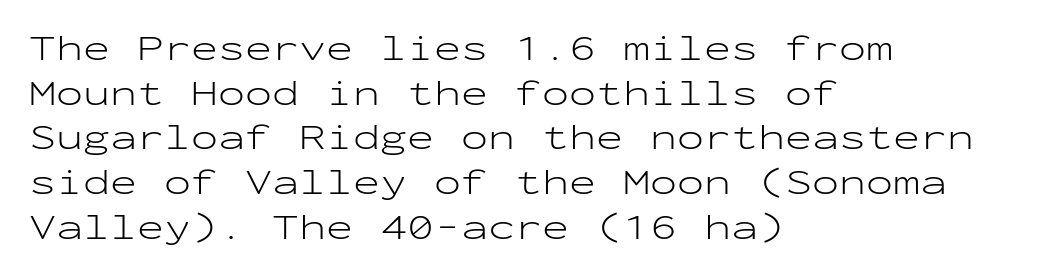
The image shows 36 px light, wide sans-serif type, upright, monospaced; set left-aligned, line spacing 1.24x, normal letter spacing, not underlined; low stroke contrast and a medium x-height.
